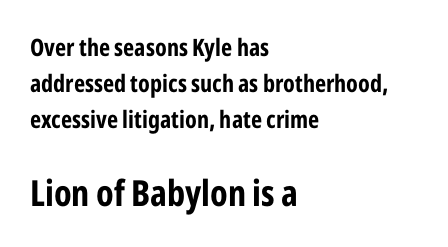
{"serif": "no", "italic": "no", "bold": "yes", "weight": "bold", "width": "condensed", "stroke_contrast": "low", "x_height": "medium", "monospaced": "no", "underline": "no", "align": "left", "line_spacing": "normal", "line_spacing_ratio": 1.5, "letter_spacing": "normal", "letter_spacing_em": 0.0, "larger_block": "second", "size_ratio": 1.5, "glyph_px": 36}
